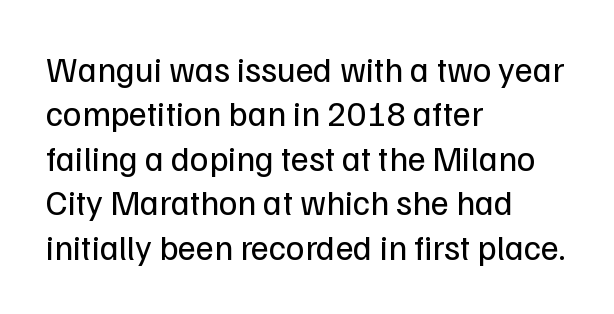
The image shows 35 px regular-weight sans-serif type, upright; set left-aligned, normal line spacing (1.27x), normal letter spacing, not underlined; low stroke contrast and a medium x-height.
